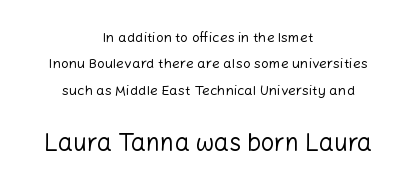
{"italic": "no", "bold": "no", "underline": "no", "align": "center", "line_spacing_ratio": 1.88, "letter_spacing": "normal", "letter_spacing_em": 0.0, "larger_block": "second", "size_ratio": 1.71, "glyph_px": 24}
